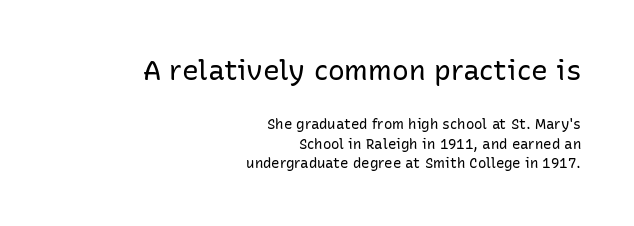
The image shows 28 px regular-weight sans-serif type, upright; set right-aligned, normal line spacing (1.41x), normal letter spacing, not underlined; the first (top) block is 2.0x larger; low stroke contrast and a medium x-height.
